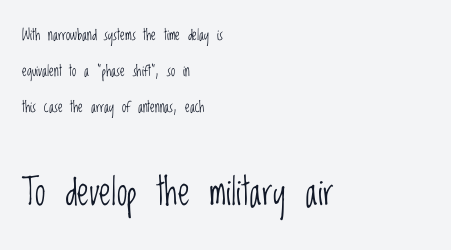
Q: Is the text bold? A: No.
Q: Is the text italic (slanted)? A: No, it is upright.
Q: Is the typeface a serif or a sans-serif typeface? A: Sans-serif.
Q: Is the text underlined? A: No.
Q: How is the paragraph aligned? A: Left-aligned.
Q: Is the spacing between letters normal or unusually wide? A: Normal.
Q: Is the spacing between lines tight, normal or loose? A: Loose.
Q: Which block of text is set in a larger size, the first (top) or the second (bottom)? A: The second (bottom) one.
Q: Width (condensed, normal, or wide)? A: Condensed.
Q: Stroke contrast? A: Low.
Q: x-height? A: Large.
Q: Monospaced? A: No.
